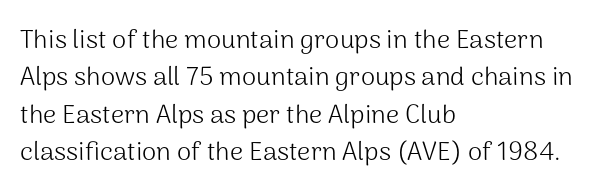
The image shows 26 px text type, upright; set left-aligned, normal line spacing (1.44x), normal letter spacing, not underlined.
